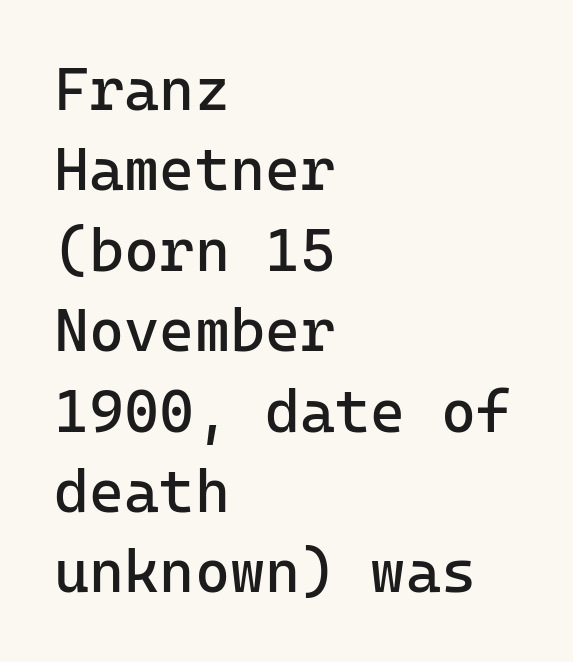
Glance below the letters and you will spot only blank space. Is the letter spacing exaggerated? No — it looks like the ordinary default. On a weight scale, this lands at 450 or below. Notice how the stems are strictly vertical — no italics here. What's the leading like? Ordinary, nothing unusual.
